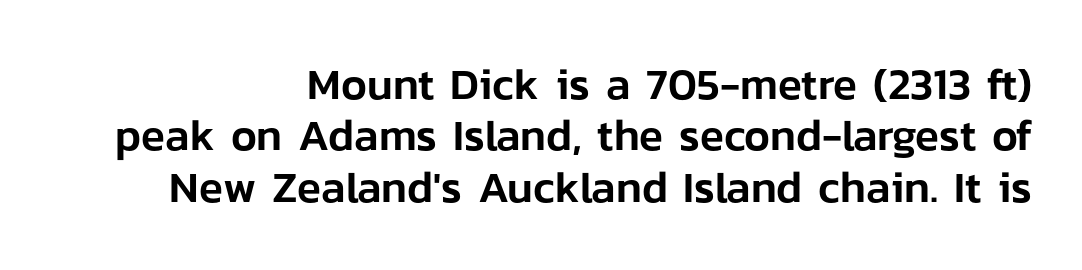
The image shows 44 px sans-serif type, upright; set right-aligned, line spacing 1.17x, normal letter spacing, not underlined; low stroke contrast and a medium x-height.
